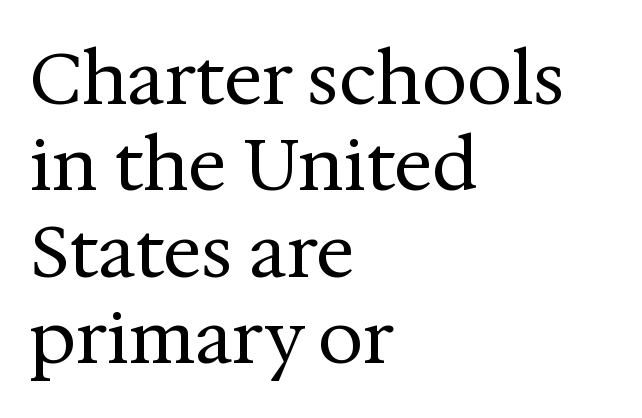
Q: Is the text bold? A: No.
Q: Is the text italic (slanted)? A: No, it is upright.
Q: Is the typeface a serif or a sans-serif typeface? A: Serif.
Q: Is the text underlined? A: No.
Q: How is the paragraph aligned? A: Left-aligned.
Q: Is the spacing between letters normal or unusually wide? A: Normal.
Q: Width (condensed, normal, or wide)? A: Normal.
Q: Stroke contrast? A: Medium.
Q: x-height? A: Medium.
Q: Monospaced? A: No.
